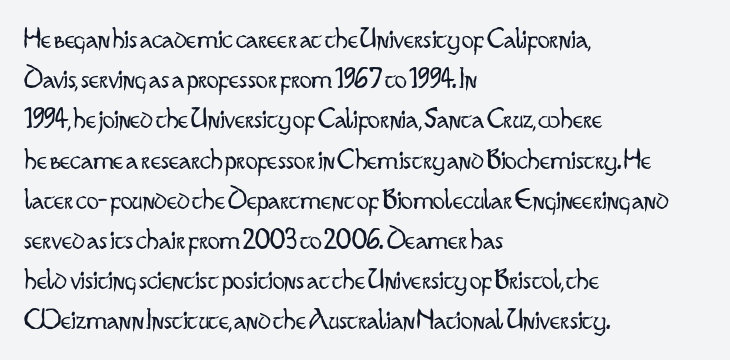
{"serif": "no", "italic": "no", "bold": "no", "weight": "light", "width": "condensed", "stroke_contrast": "low", "x_height": "small", "monospaced": "no", "underline": "no", "align": "left", "line_spacing": "normal", "line_spacing_ratio": 1.34, "letter_spacing": "normal", "letter_spacing_em": 0.0, "glyph_px": 30}
